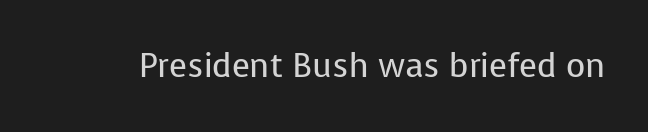
The image shows 33 px regular-weight sans-serif type, upright; set normal letter spacing, not underlined; low stroke contrast and a medium x-height.
